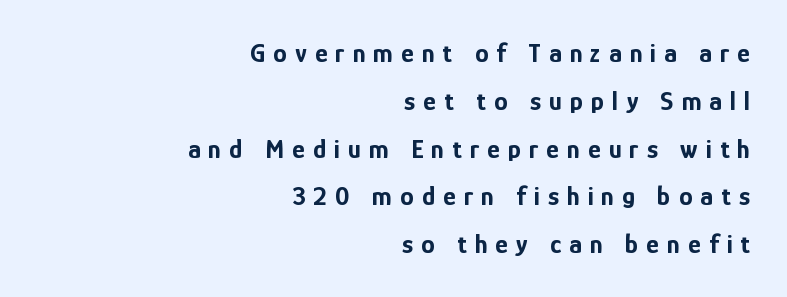
Q: Is the text bold? A: Yes.
Q: Is the text italic (slanted)? A: No, it is upright.
Q: Is the text underlined? A: No.
Q: How is the paragraph aligned? A: Right-aligned.
Q: Is the spacing between letters normal or unusually wide? A: Unusually wide.
